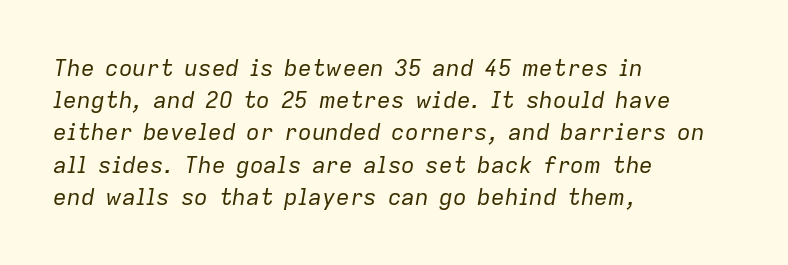
{"italic": "yes", "lean": "right", "slant_degrees": 9, "bold": "no", "underline": "no", "align": "left", "line_spacing": "normal", "line_spacing_ratio": 1.4, "letter_spacing": "normal", "letter_spacing_em": 0.0, "glyph_px": 23}
